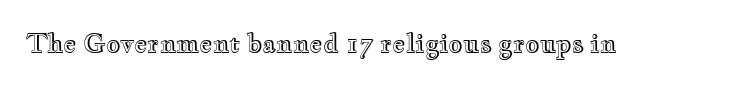
The image shows 25 px text type, upright; set normal letter spacing, not underlined.
